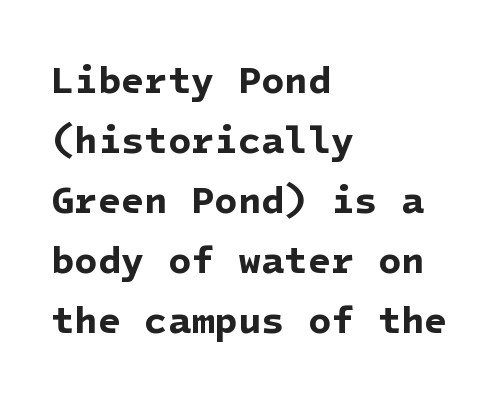
The image shows 38 px bold sans-serif type; set left-aligned, normal line spacing (1.58x), normal letter spacing, not underlined; low stroke contrast and a medium x-height.
